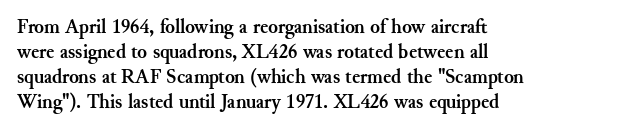
The image shows 20 px bold type, upright; set left-aligned, normal line spacing (1.25x), normal letter spacing, not underlined.
